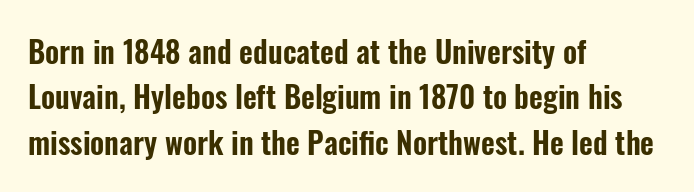
Type style note: lacks serifs. Does the leading feel generous? No, just average. The passage shown has conventional tracking throughout. Note the varied advance widths — an 'i' is clearly narrower than an 'm'. Posture: vertical. No word sits above an underline.
